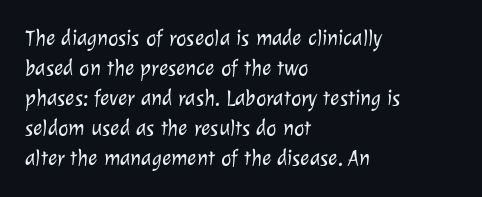
Q: Is the text bold? A: No.
Q: Is the text underlined? A: No.
Q: How is the paragraph aligned? A: Left-aligned.
Q: Is the spacing between letters normal or unusually wide? A: Normal.
Q: Is the spacing between lines tight, normal or loose? A: Normal.
